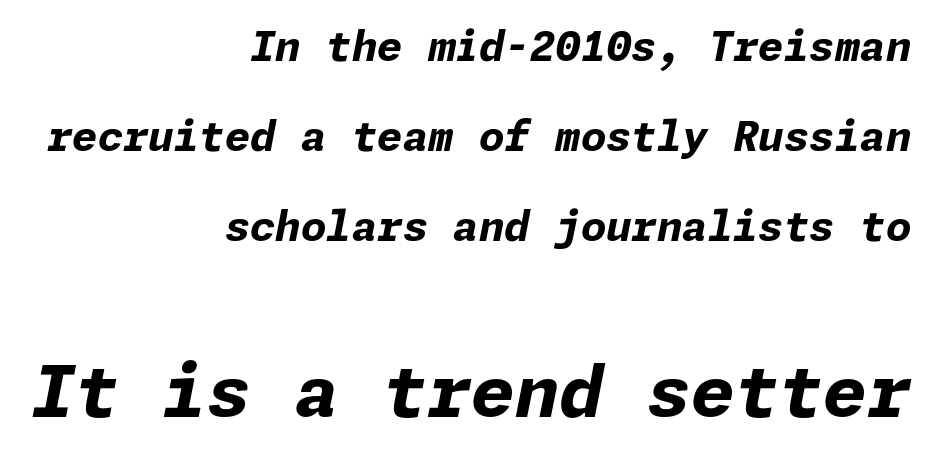
{"italic": "yes", "lean": "right", "slant_degrees": 11, "bold": "yes", "weight": "bold", "width": "normal", "stroke_contrast": "low", "x_height": "medium", "underline": "no", "align": "right", "line_spacing": "loose", "line_spacing_ratio": 2.2, "letter_spacing": "normal", "letter_spacing_em": 0.0, "larger_block": "second", "size_ratio": 1.73, "glyph_px": 71}
